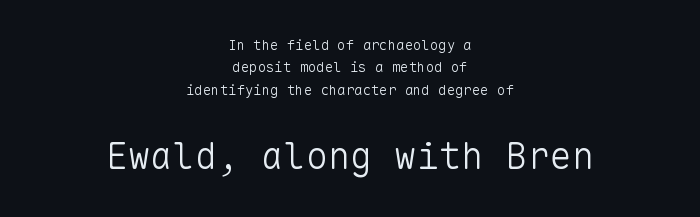
Q: Is the text bold? A: No.
Q: Is the text italic (slanted)? A: No, it is upright.
Q: Is the typeface a serif or a sans-serif typeface? A: Sans-serif.
Q: Is the text underlined? A: No.
Q: How is the paragraph aligned? A: Centered.
Q: Is the spacing between letters normal or unusually wide? A: Normal.
Q: Is the spacing between lines tight, normal or loose? A: Normal.
Q: Which block of text is set in a larger size, the first (top) or the second (bottom)? A: The second (bottom) one.
Q: Width (condensed, normal, or wide)? A: Normal.
Q: Stroke contrast? A: Low.
Q: x-height? A: Medium.
Q: Monospaced? A: Yes.
